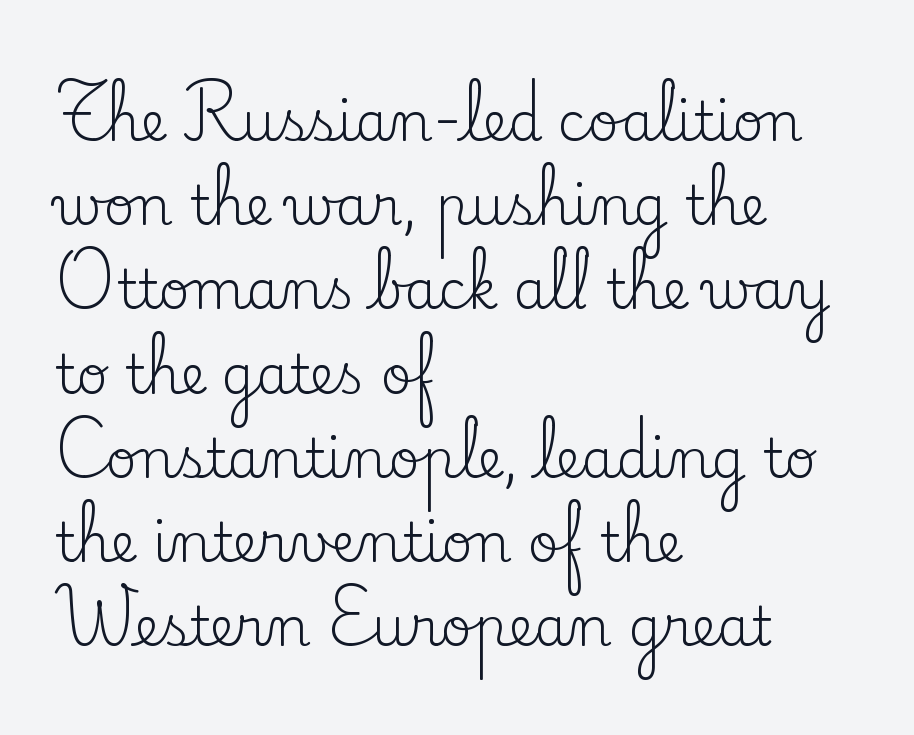
Q: Is the text bold? A: No.
Q: Is the text italic (slanted)? A: No, it is upright.
Q: Is the text underlined? A: No.
Q: How is the paragraph aligned? A: Left-aligned.
Q: Is the spacing between letters normal or unusually wide? A: Normal.
Q: Is the spacing between lines tight, normal or loose? A: Normal.
Q: Width (condensed, normal, or wide)? A: Normal.
Q: Stroke contrast? A: Low.
Q: x-height? A: Small.
Q: Monospaced? A: No.
